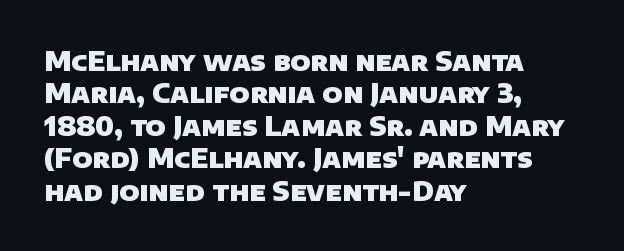
Q: Is the text bold? A: Yes.
Q: Is the text underlined? A: No.
Q: How is the paragraph aligned? A: Left-aligned.
Q: Is the spacing between letters normal or unusually wide? A: Normal.
Q: Is the spacing between lines tight, normal or loose? A: Normal.
